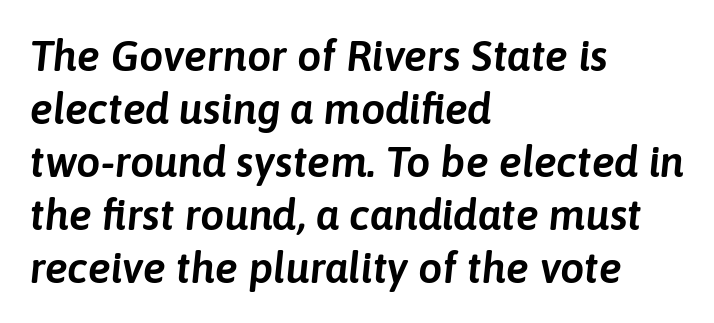
Looking at the ascenders, they clearly lean. This rendering features lettering with no underline. This sample is left-justified, so line endings fall wherever the words run out. Is the letter spacing exaggerated? No — it looks like the ordinary default.
